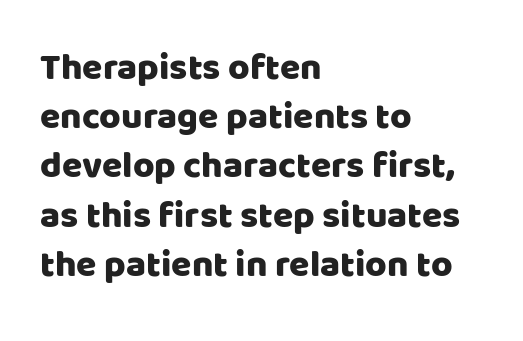
Clear beneath every line of the passage. The characters display no serif detailing; their extremities are plain. The rendering uses a moderate line-height, typical for paragraphs. If you drew a ruler down the left edge, every line would touch it. Spacing verdict: proportional, widths tailored to each character.
